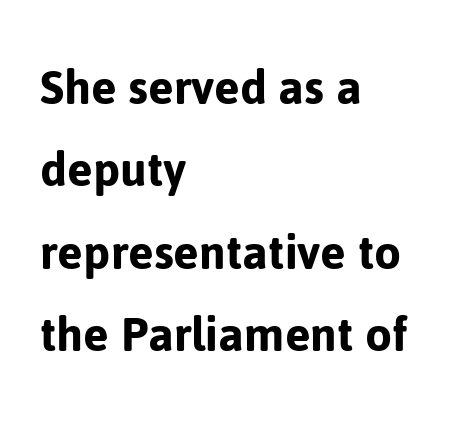
There is no visible air inserted between adjacent glyphs. Upright lettering throughout. Vertical spacing — default. Look at the bottom of the vertical strokes: they stop flat, with no serifs.
